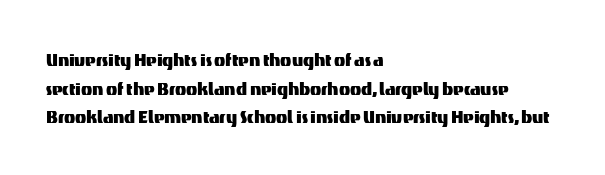
Q: Is the text italic (slanted)? A: No, it is upright.
Q: Is the text underlined? A: No.
Q: How is the paragraph aligned? A: Left-aligned.
Q: Is the spacing between letters normal or unusually wide? A: Normal.
Q: Is the spacing between lines tight, normal or loose? A: Normal.
